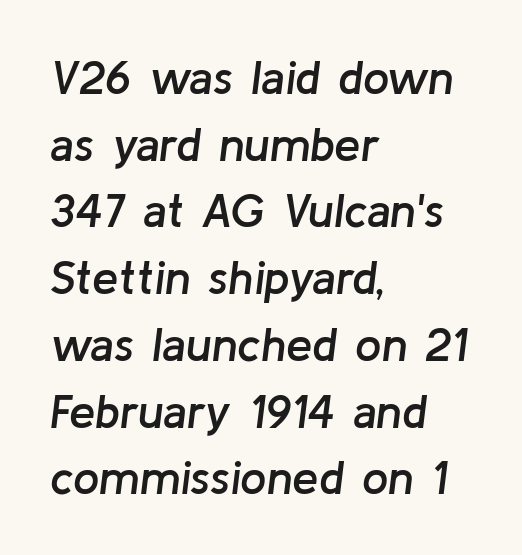
Q: Is the text bold? A: Semi-bold.
Q: Is the text italic (slanted)? A: Yes, it leans right by about 8 degrees.
Q: Is the text underlined? A: No.
Q: How is the paragraph aligned? A: Left-aligned.
Q: Is the spacing between letters normal or unusually wide? A: Normal.
Q: Is the spacing between lines tight, normal or loose? A: Normal.
Q: Width (condensed, normal, or wide)? A: Normal.
Q: Stroke contrast? A: Low.
Q: x-height? A: Medium.
Q: Monospaced? A: No.
